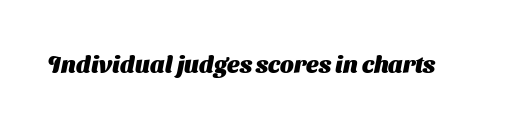
The image shows 24 px bold type; set normal letter spacing, not underlined.
